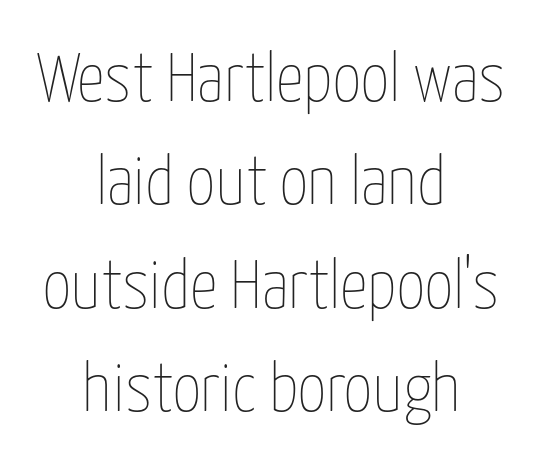
{"italic": "no", "bold": "no", "weight": "thin", "width": "condensed", "stroke_contrast": "low", "x_height": "medium", "monospaced": "no", "underline": "no", "align": "center", "line_spacing": "normal", "line_spacing_ratio": 1.5, "letter_spacing": "normal", "letter_spacing_em": 0.0, "glyph_px": 69}
